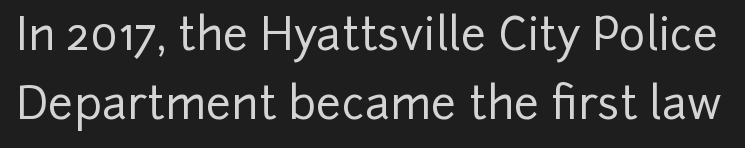
The image shows 45 px sans-serif type, upright; set normal line spacing (1.54x), normal letter spacing, not underlined; low stroke contrast and a medium x-height.
